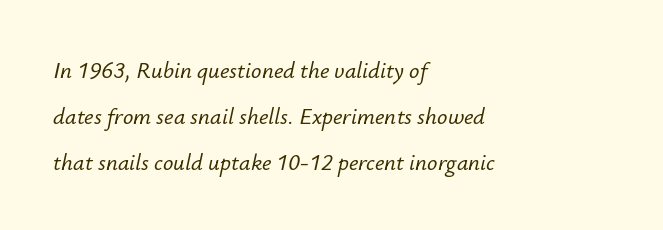
Q: Is the text italic (slanted)? A: Yes, it leans right by about 12 degrees.
Q: Is the text underlined? A: No.
Q: How is the paragraph aligned? A: Left-aligned.
Q: Is the spacing between letters normal or unusually wide? A: Normal.
Q: Is the spacing between lines tight, normal or loose? A: Loose.
